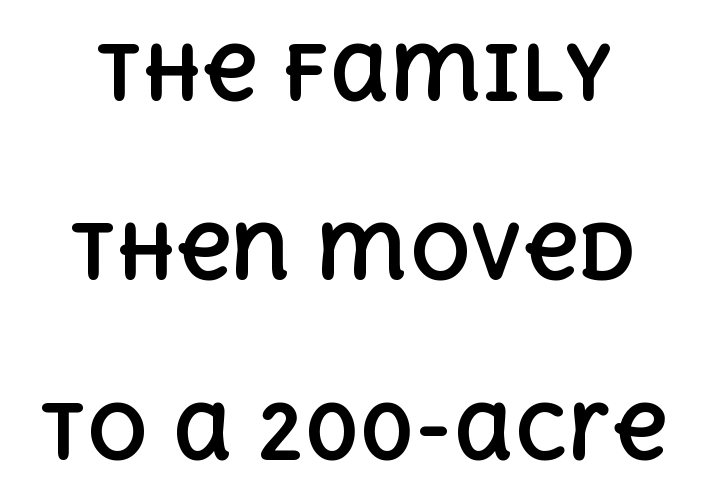
Q: Is the text bold? A: Yes.
Q: Is the text italic (slanted)? A: No, it is upright.
Q: Is the text underlined? A: No.
Q: Is the spacing between letters normal or unusually wide? A: Normal.
Q: Is the spacing between lines tight, normal or loose? A: Loose.
Q: Width (condensed, normal, or wide)? A: Normal.
Q: x-height? A: Large.
Q: Monospaced? A: No.
